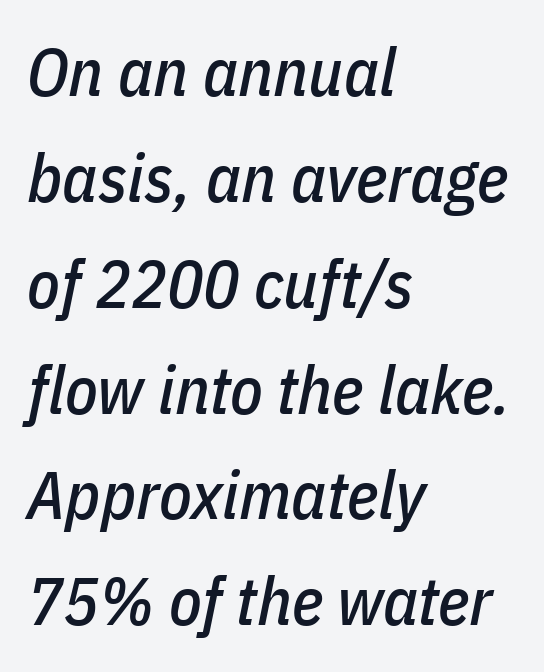
{"italic": "yes", "lean": "right", "slant_degrees": 11, "width": "condensed", "stroke_contrast": "low", "x_height": "medium", "monospaced": "no", "underline": "no", "align": "left", "line_spacing": "normal", "line_spacing_ratio": 1.58, "letter_spacing": "normal", "letter_spacing_em": 0.0, "glyph_px": 67}
